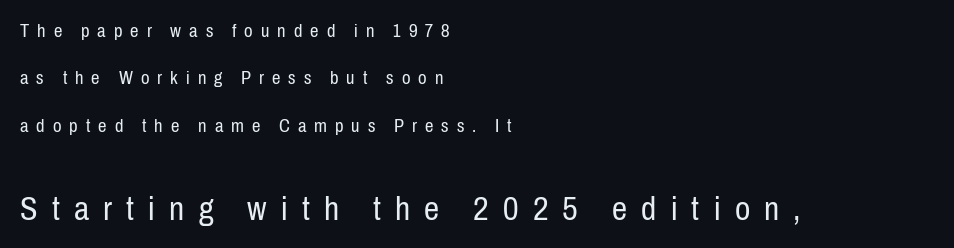
Line spacing here is loose. Ascenders rise straight up at ninety degrees. This sample is left-justified, so line endings fall wherever the words run out. Is the lower block the larger one? Yes — the lower block carries the bigger type. Tracking here is generous; glyphs stand well apart from one another. Here the designer chose a conventional face with non-uniform glyph widths.
